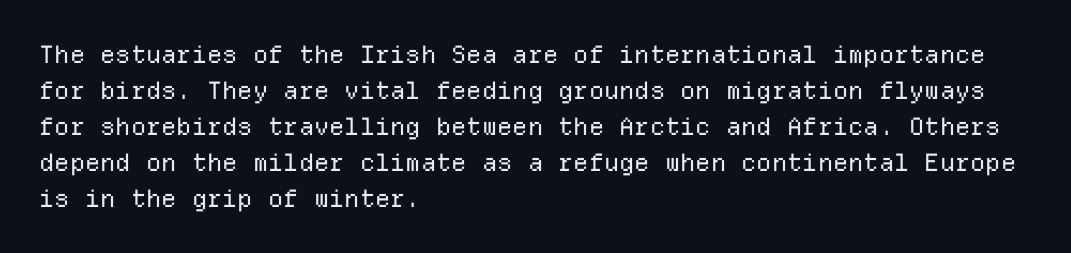
There is no visible air inserted between adjacent glyphs. The rendering anchors every line to the left-hand side. Counters stay open thanks to moderate or lighter strokes. Is there much room between lines? A standard amount, neither cramped nor airy. Type without underlining.
